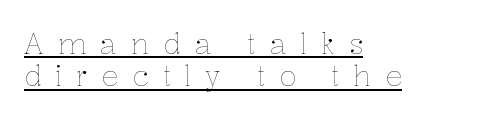
The image shows 28 px thin type, upright; set left-aligned, line spacing 1.16x, unusually wide letter spacing (+0.49 em), underlined; low stroke contrast and a medium x-height.
